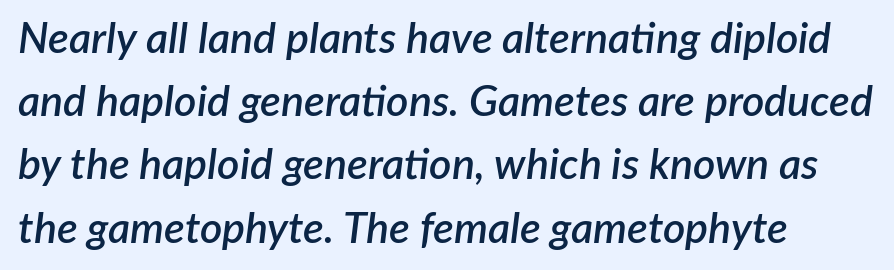
Q: Is the text bold? A: Semi-bold.
Q: Is the text italic (slanted)? A: Yes, it leans right by about 7 degrees.
Q: Is the text underlined? A: No.
Q: How is the paragraph aligned? A: Left-aligned.
Q: Is the spacing between letters normal or unusually wide? A: Normal.
Q: Is the spacing between lines tight, normal or loose? A: Normal.
Q: Width (condensed, normal, or wide)? A: Normal.
Q: Stroke contrast? A: Low.
Q: x-height? A: Medium.
Q: Monospaced? A: No.
